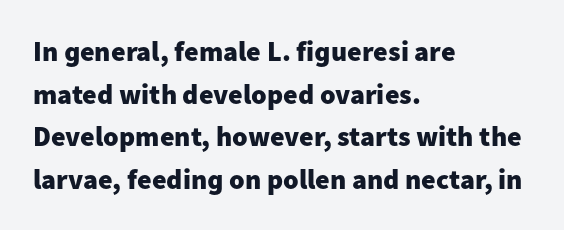
This sample uses an upright cut, with every glyph sitting square on the baseline. Typesetter's note: full bold, strokes at maximum text heaviness. The face used here is a sans, in the tradition of grotesques and geometrics. The foot of each line stays bare and open.
